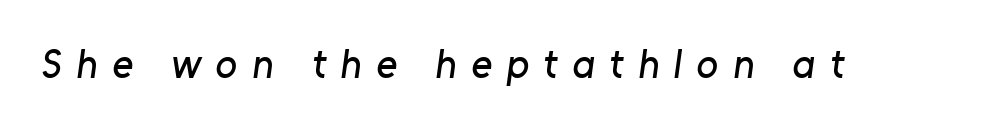
The image shows 40 px sans-serif type; set unusually wide letter spacing (+0.36 em), not underlined; low stroke contrast and a medium x-height.
